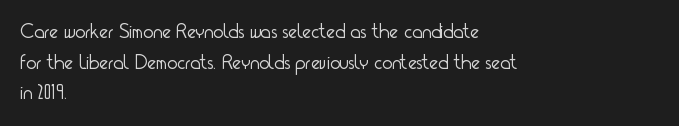
{"italic": "no", "bold": "no", "underline": "no", "align": "left", "line_spacing": "normal", "line_spacing_ratio": 1.46, "letter_spacing": "normal", "letter_spacing_em": 0.0, "glyph_px": 21}
